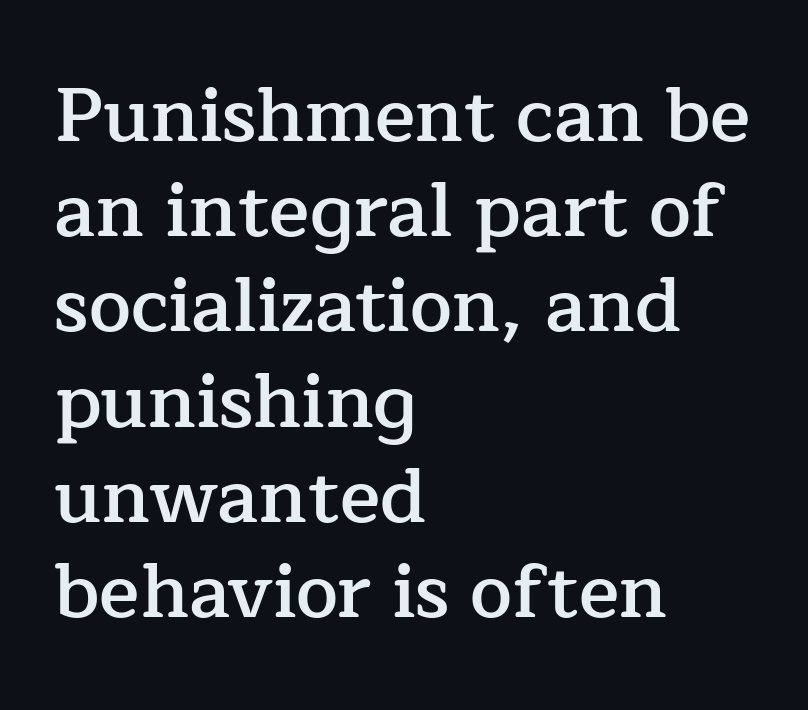
Q: Is the text bold? A: Semi-bold.
Q: Is the text italic (slanted)? A: No, it is upright.
Q: Is the typeface a serif or a sans-serif typeface? A: Serif.
Q: Is the text underlined? A: No.
Q: How is the paragraph aligned? A: Left-aligned.
Q: Is the spacing between letters normal or unusually wide? A: Normal.
Q: Is the spacing between lines tight, normal or loose? A: Normal.
Q: Width (condensed, normal, or wide)? A: Normal.
Q: Stroke contrast? A: Low.
Q: x-height? A: Medium.
Q: Monospaced? A: No.
